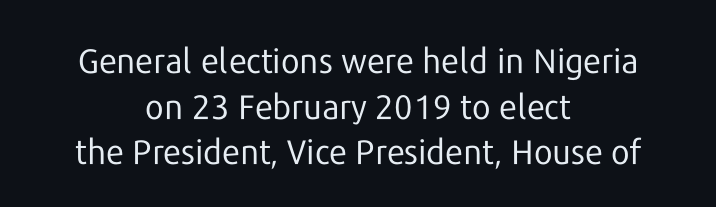
Q: Is the text bold? A: No.
Q: Is the text italic (slanted)? A: No, it is upright.
Q: Is the typeface a serif or a sans-serif typeface? A: Sans-serif.
Q: Is the text underlined? A: No.
Q: How is the paragraph aligned? A: Centered.
Q: Is the spacing between letters normal or unusually wide? A: Normal.
Q: Is the spacing between lines tight, normal or loose? A: Normal.
Q: Width (condensed, normal, or wide)? A: Normal.
Q: Stroke contrast? A: Low.
Q: x-height? A: Medium.
Q: Monospaced? A: No.
